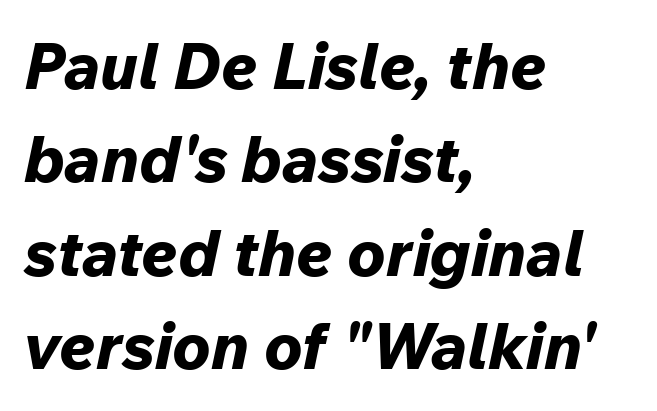
{"italic": "yes", "lean": "right", "slant_degrees": 12, "bold": "yes", "weight": "bold", "width": "normal", "stroke_contrast": "low", "x_height": "medium", "monospaced": "no", "underline": "no", "align": "left", "line_spacing": "normal", "line_spacing_ratio": 1.46, "letter_spacing": "normal", "letter_spacing_em": 0.0, "glyph_px": 64}
